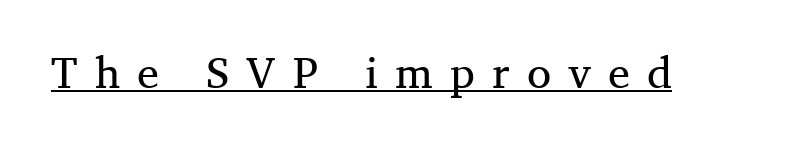
The image shows 44 px regular-weight serif type, upright; set unusually wide letter spacing (+0.39 em), underlined; medium stroke contrast and a medium x-height.
